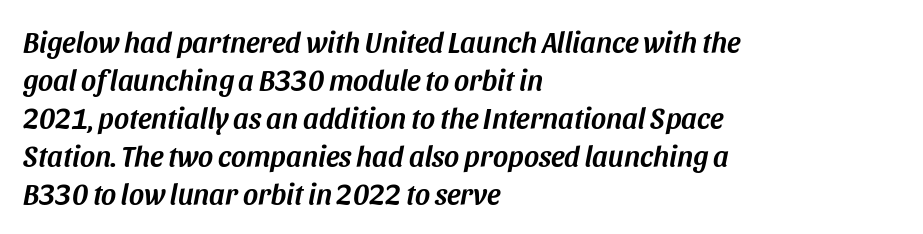
Honestly, there is no underline to notice here at all. The axis of the letterforms is tilted away from vertical. The typesetter chose a ragged-right arrangement here. The designer left line spacing at the default.
